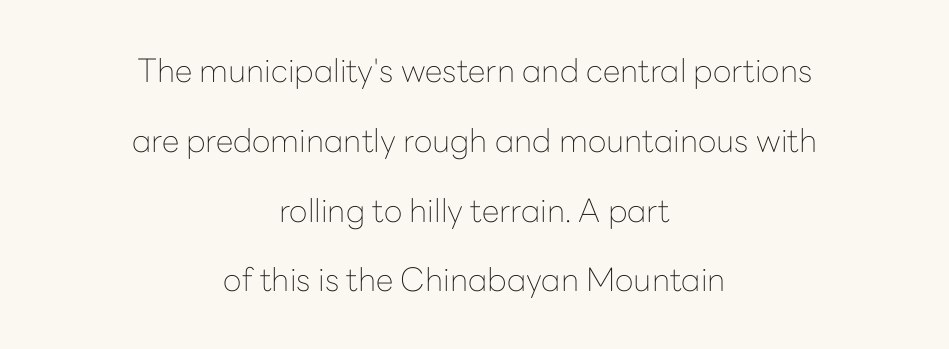
Q: Is the text bold? A: No.
Q: Is the text italic (slanted)? A: No, it is upright.
Q: Is the typeface a serif or a sans-serif typeface? A: Sans-serif.
Q: Is the text underlined? A: No.
Q: How is the paragraph aligned? A: Centered.
Q: Is the spacing between letters normal or unusually wide? A: Normal.
Q: Is the spacing between lines tight, normal or loose? A: Loose.
Q: Width (condensed, normal, or wide)? A: Normal.
Q: Stroke contrast? A: Low.
Q: x-height? A: Medium.
Q: Monospaced? A: No.
